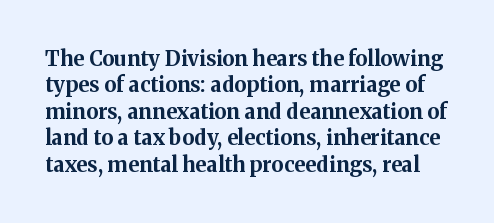
{"italic": "no", "bold": "yes", "underline": "no", "line_spacing": "normal", "line_spacing_ratio": 1.26, "letter_spacing": "normal", "letter_spacing_em": 0.0, "glyph_px": 21}
